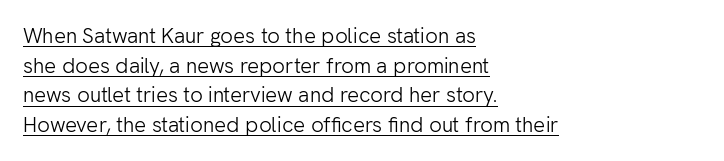
The image shows 21 px text type, upright; set left-aligned, normal line spacing (1.41x), normal letter spacing, underlined.
